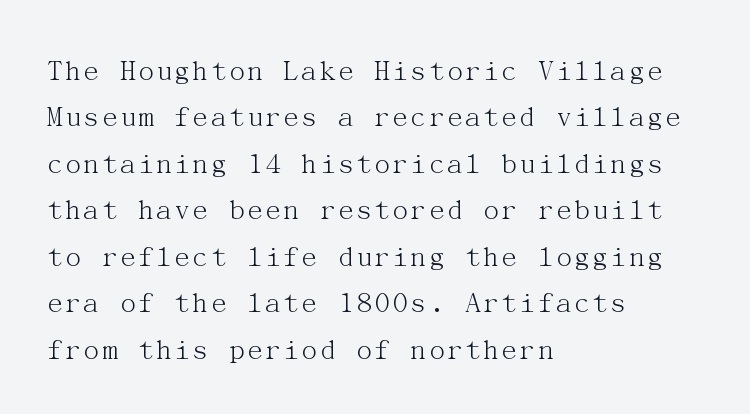
{"serif": "yes", "italic": "no", "bold": "no", "weight": "light", "width": "normal", "stroke_contrast": "medium", "x_height": "medium", "underline": "no", "align": "left", "line_spacing": "normal", "line_spacing_ratio": 1.5, "letter_spacing": "normal", "letter_spacing_em": 0.0, "glyph_px": 31}
